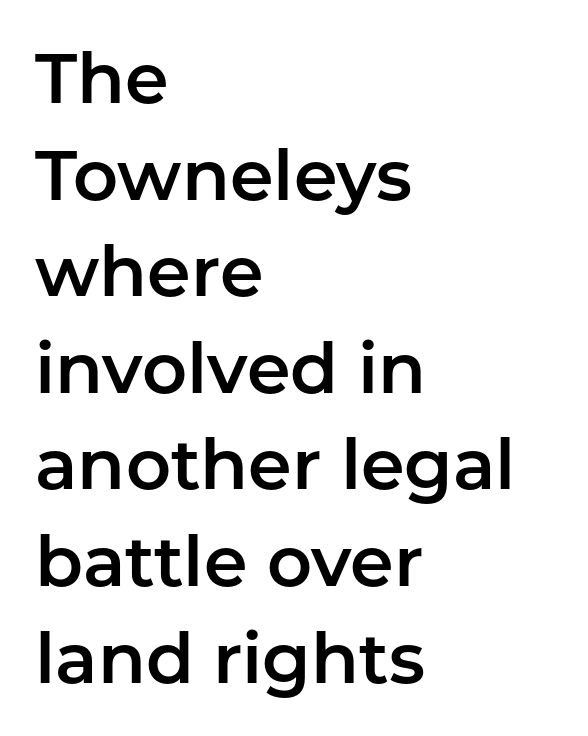
The image shows 70 px sans-serif type, upright; set left-aligned, normal line spacing (1.38x), normal letter spacing, not underlined; low stroke contrast and a medium x-height.
